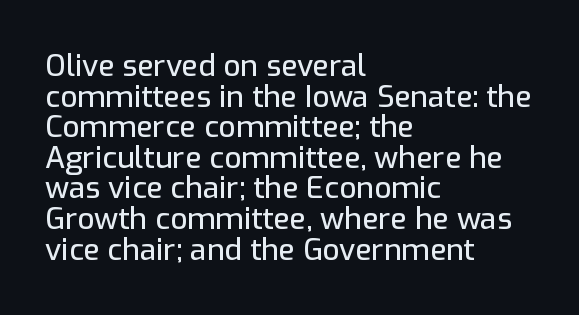
The image shows 30 px sans-serif type, upright; set left-aligned, tight line spacing (1.02x), normal letter spacing, not underlined; low stroke contrast and a medium x-height.
